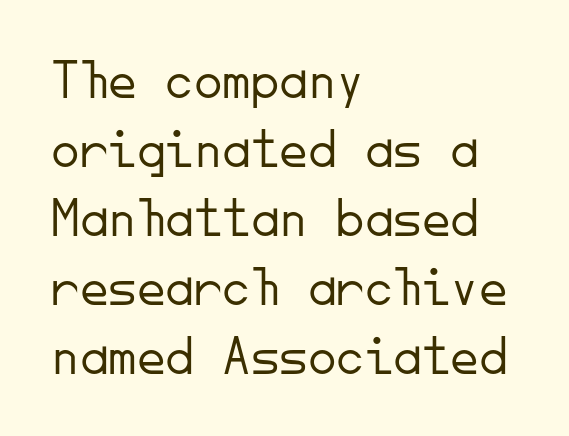
The image shows 57 px light sans-serif type, upright, monospaced; set left-aligned, line spacing 1.21x, normal letter spacing, not underlined; low stroke contrast and a small x-height.
